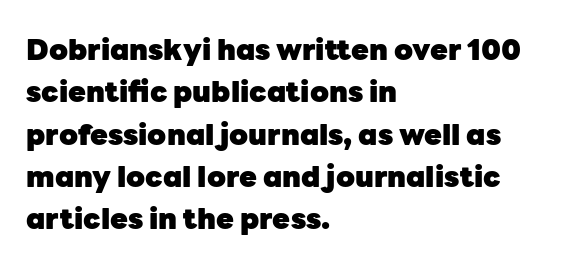
{"serif": "no", "italic": "no", "bold": "yes", "weight": "heavy", "width": "normal", "stroke_contrast": "low", "x_height": "medium", "monospaced": "no", "underline": "no", "align": "left", "line_spacing": "normal", "line_spacing_ratio": 1.46, "letter_spacing": "normal", "letter_spacing_em": 0.0, "glyph_px": 29}
